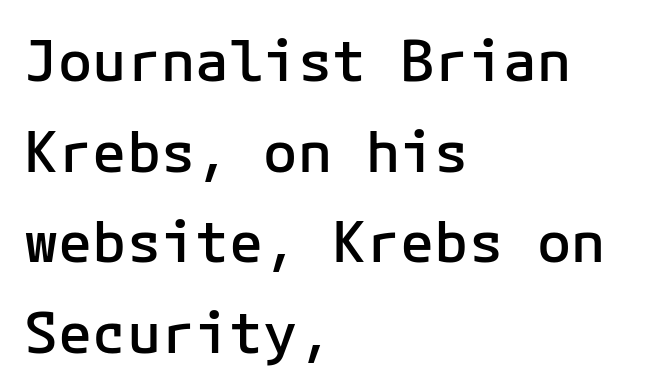
The rendering uses a semibold face; strokes are thickened but not to full bold. This sample is left-justified, so line endings fall wherever the words run out. If you drew a line through each stem, it would be perfectly vertical. Summary of vertical rhythm: regular, with standard interline spacing. There is no visible air inserted between adjacent glyphs.
